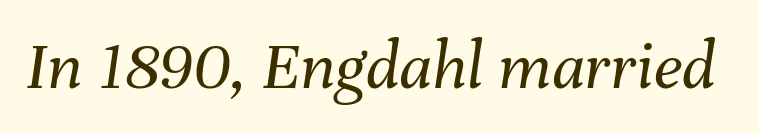
The cut favours lightness, reaching ordinary text weight at its darkest. Rendered with sloped, italic letterforms. Only glyphs here, with clear space below each row. A typesetter would call this proportional, since set widths differ per character.
